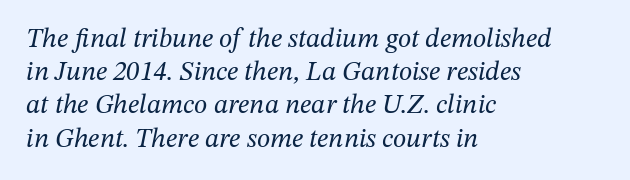
The image shows 27 px text type, italic (leaning right); set left-aligned, line spacing 1.23x, normal letter spacing, not underlined.
